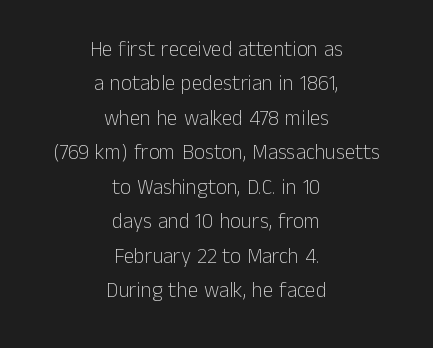
The line-height multiplier appears to be the usual default. Rendered with straight, roman letterforms. Teacher's note: observe the equal gaps on both sides — that is centered alignment. Each stroke keeps to a modest, everyday thickness or less. Only glyphs here, with clear space below each row.
